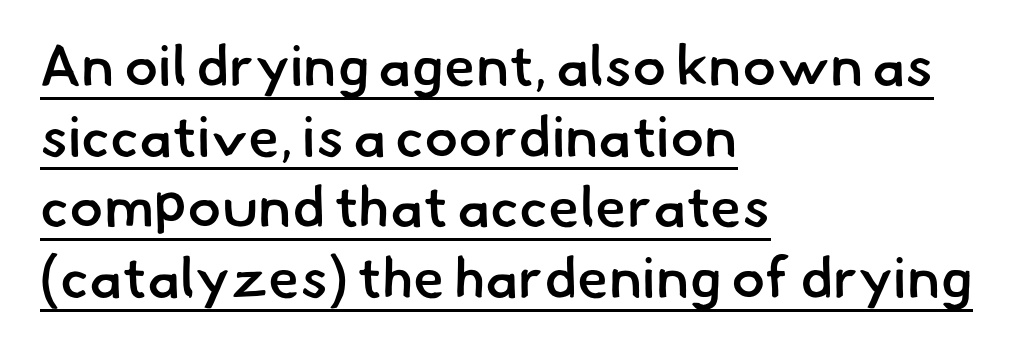
Q: Is the text bold? A: Semi-bold.
Q: Is the typeface a serif or a sans-serif typeface? A: Sans-serif.
Q: Is the text underlined? A: Yes.
Q: How is the paragraph aligned? A: Left-aligned.
Q: Is the spacing between letters normal or unusually wide? A: Normal.
Q: Width (condensed, normal, or wide)? A: Normal.
Q: Stroke contrast? A: Low.
Q: x-height? A: Small.
Q: Monospaced? A: No.
